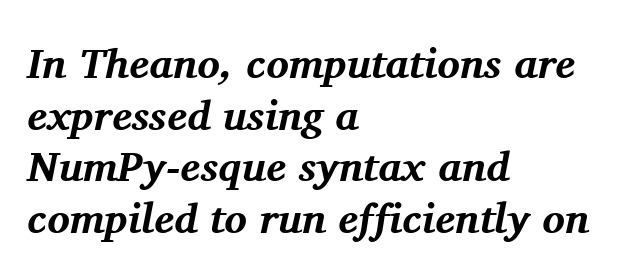
Q: Is the text bold? A: Yes.
Q: Is the text italic (slanted)? A: Yes, it leans right by about 11 degrees.
Q: Is the typeface a serif or a sans-serif typeface? A: Serif.
Q: Is the text underlined? A: No.
Q: How is the paragraph aligned? A: Left-aligned.
Q: Is the spacing between letters normal or unusually wide? A: Normal.
Q: Width (condensed, normal, or wide)? A: Normal.
Q: Stroke contrast? A: Medium.
Q: x-height? A: Medium.
Q: Monospaced? A: No.
